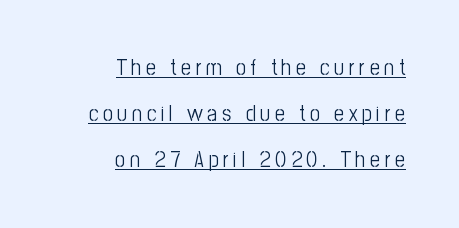
A great deal of white space separates one row of letters from the next. Nope, not italic — everything's standing straight. No chunkiness to these letters — they're not bold. You can see a thin bar hugging the bottom of the glyphs. Characters follow at a spacing far wider than the type designer built in.
